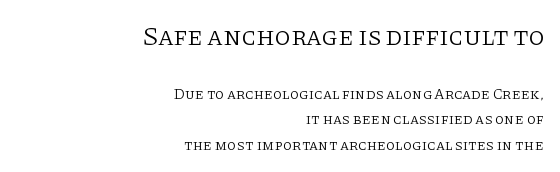
The image shows 26 px text type, upright; set right-aligned, line spacing 1.72x, normal letter spacing, not underlined; the first (top) block is 1.73x larger.
